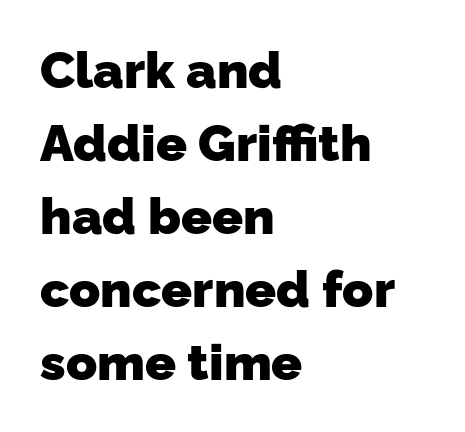
{"serif": "no", "bold": "yes", "weight": "heavy", "width": "normal", "stroke_contrast": "low", "x_height": "medium", "monospaced": "no", "underline": "no", "align": "left", "line_spacing": "normal", "line_spacing_ratio": 1.43, "letter_spacing": "normal", "letter_spacing_em": 0.0, "glyph_px": 51}
